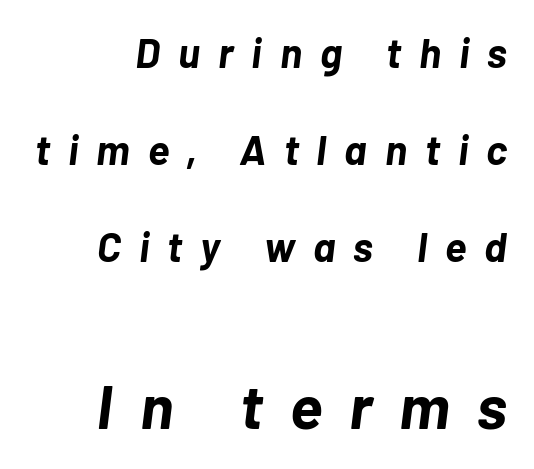
The image shows 62 px bold type, italic (leaning right); set loose line spacing (2.36x), unusually wide letter spacing (+0.44 em), not underlined; the second (bottom) block is 1.51x larger; low stroke contrast and a medium x-height.
